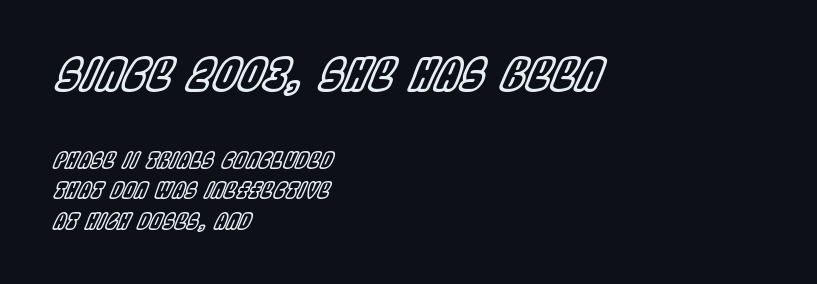
The image shows 45 px condensed type, italic (leaning right); set left-aligned, normal line spacing (1.38x), normal letter spacing, not underlined; the first (top) block is 2.05x larger; a large x-height.
